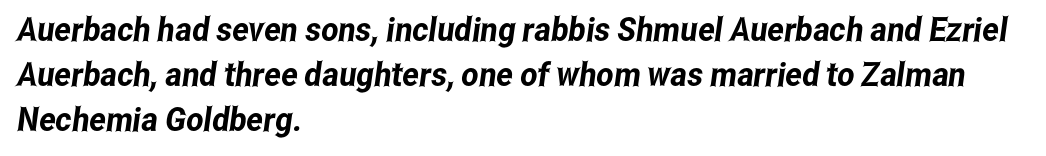
Q: Is the typeface a serif or a sans-serif typeface? A: Sans-serif.
Q: Is the text underlined? A: No.
Q: How is the paragraph aligned? A: Left-aligned.
Q: Is the spacing between letters normal or unusually wide? A: Normal.
Q: Is the spacing between lines tight, normal or loose? A: Normal.
Q: Width (condensed, normal, or wide)? A: Condensed.
Q: Stroke contrast? A: Low.
Q: x-height? A: Medium.
Q: Monospaced? A: No.
